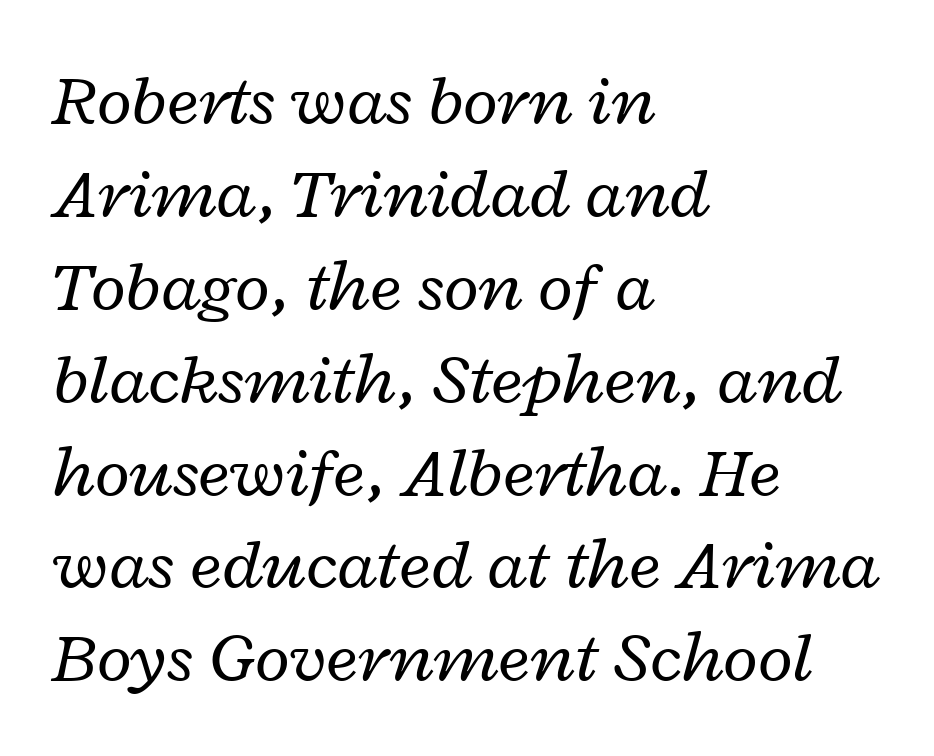
The rendering uses natural spacing where letterforms have individual widths. One-word summary of the alignment: left. Students, observe: this is what conventionally led text looks like. Posture: slanted.
